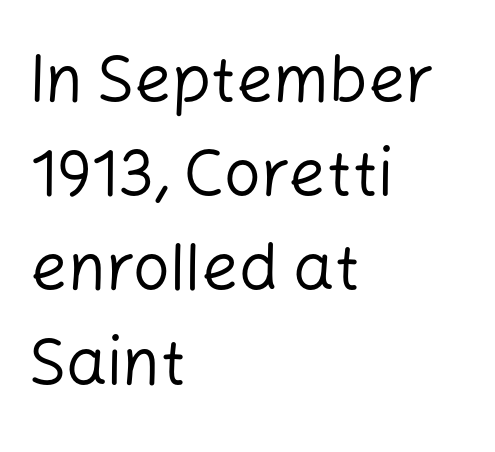
{"serif": "no", "italic": "no", "bold": "no", "weight": "regular", "width": "normal", "stroke_contrast": "low", "x_height": "medium", "monospaced": "no", "underline": "no", "align": "left", "line_spacing": "normal", "line_spacing_ratio": 1.45, "letter_spacing": "normal", "letter_spacing_em": 0.0, "glyph_px": 65}
